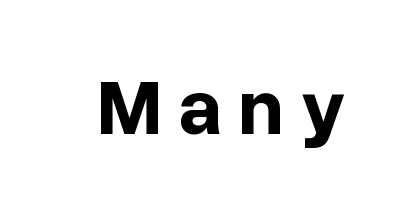
Q: Is the text bold? A: Yes.
Q: Is the text italic (slanted)? A: No, it is upright.
Q: Is the typeface a serif or a sans-serif typeface? A: Sans-serif.
Q: Is the text underlined? A: No.
Q: Is the spacing between letters normal or unusually wide? A: Unusually wide.
Q: Width (condensed, normal, or wide)? A: Normal.
Q: Stroke contrast? A: Low.
Q: x-height? A: Medium.
Q: Monospaced? A: No.
